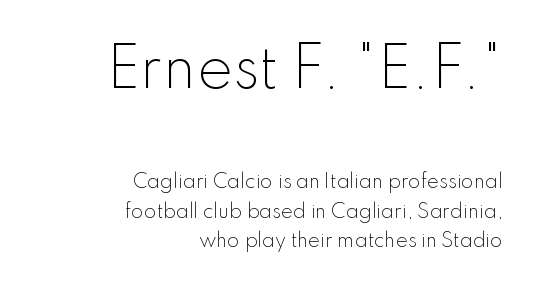
{"serif": "no", "italic": "no", "bold": "no", "weight": "light", "width": "normal", "stroke_contrast": "low", "x_height": "small", "monospaced": "no", "underline": "no", "align": "right", "line_spacing": "normal", "line_spacing_ratio": 1.63, "letter_spacing": "normal", "letter_spacing_em": 0.0, "larger_block": "first", "size_ratio": 3.0, "glyph_px": 54}
